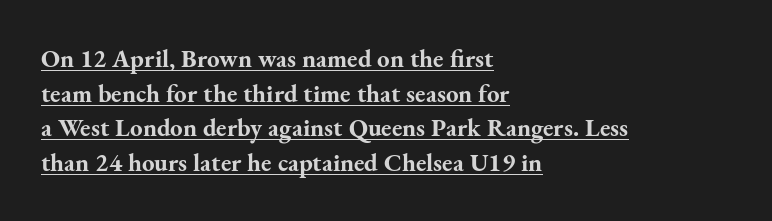
Q: Is the text bold? A: Yes.
Q: Is the text italic (slanted)? A: No, it is upright.
Q: Is the text underlined? A: Yes.
Q: How is the paragraph aligned? A: Left-aligned.
Q: Is the spacing between letters normal or unusually wide? A: Normal.
Q: Is the spacing between lines tight, normal or loose? A: Normal.
